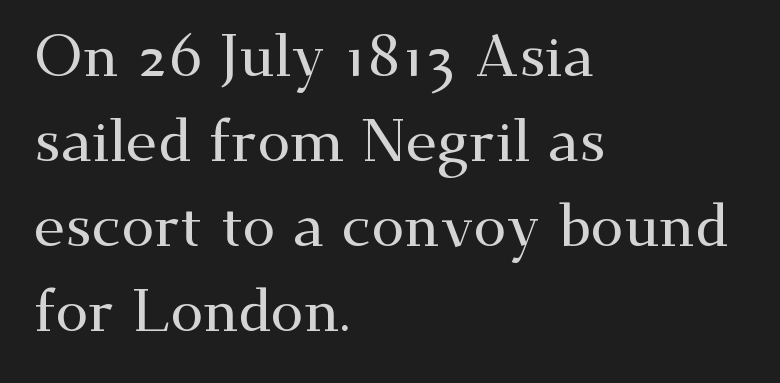
{"serif": "yes", "italic": "no", "width": "wide", "stroke_contrast": "medium", "x_height": "small", "monospaced": "no", "underline": "no", "align": "left", "line_spacing": "normal", "line_spacing_ratio": 1.44, "letter_spacing": "normal", "letter_spacing_em": 0.0, "glyph_px": 59}
